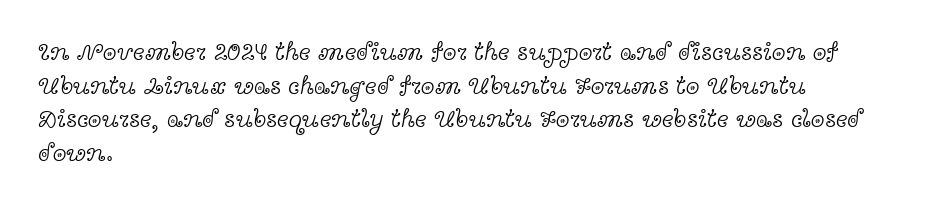
Q: Is the text bold? A: No.
Q: Is the text italic (slanted)? A: No, it is upright.
Q: Is the text underlined? A: No.
Q: How is the paragraph aligned? A: Left-aligned.
Q: Is the spacing between letters normal or unusually wide? A: Normal.
Q: Is the spacing between lines tight, normal or loose? A: Normal.
